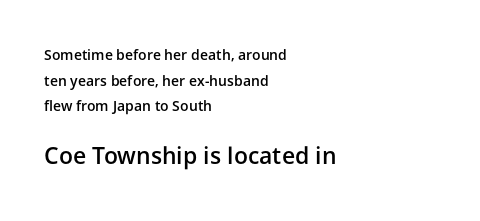
{"italic": "no", "bold": "semi", "underline": "no", "align": "left", "line_spacing_ratio": 1.83, "letter_spacing": "normal", "letter_spacing_em": 0.0, "larger_block": "second", "size_ratio": 1.64, "glyph_px": 23}
